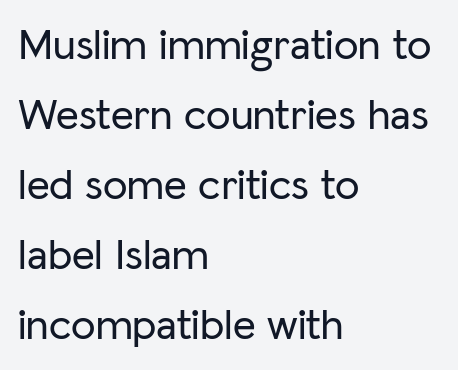
The image shows 44 px sans-serif type, upright; set left-aligned, normal line spacing (1.59x), normal letter spacing, not underlined; low stroke contrast and a medium x-height.
